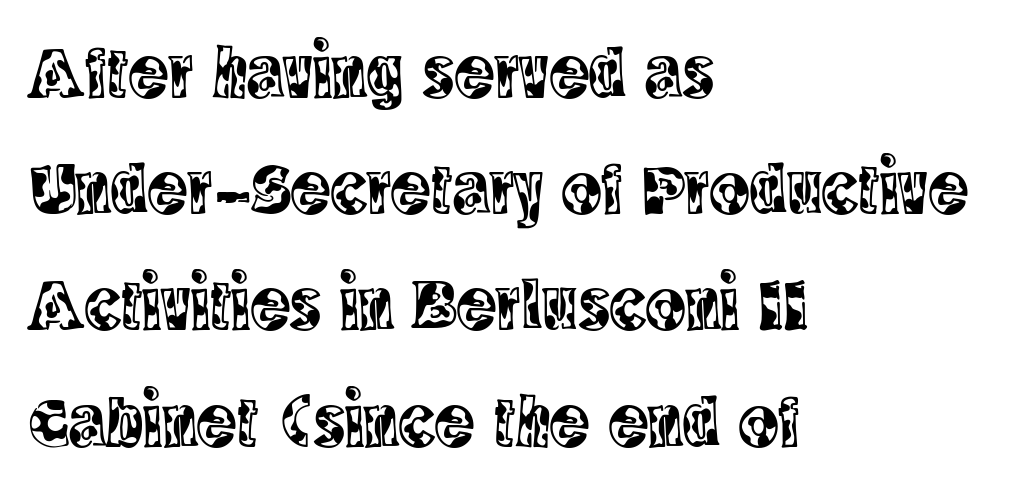
The image shows 74 px condensed serif type, upright; set left-aligned, normal line spacing (1.57x), normal letter spacing, not underlined; a large x-height.
